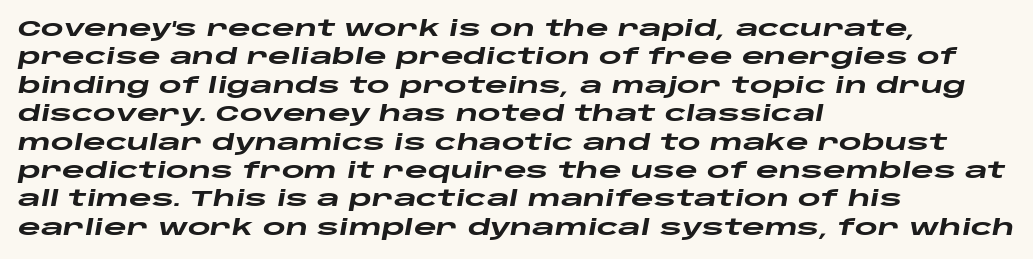
The image shows 22 px bold type, italic (leaning right); set left-aligned, normal line spacing (1.29x), normal letter spacing, not underlined.
